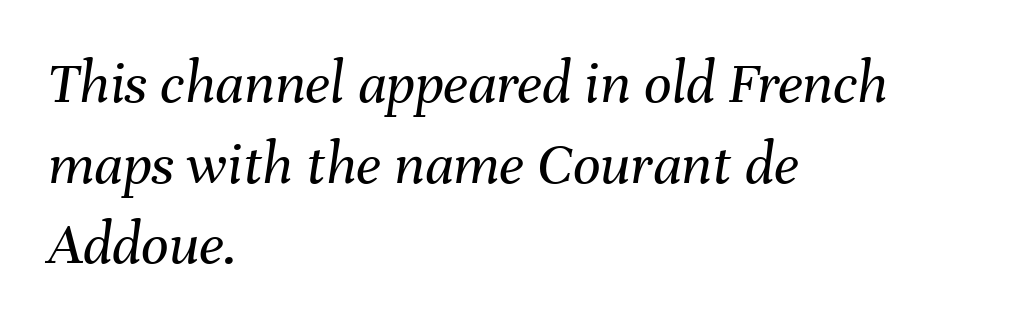
Q: Is the text bold? A: No.
Q: Is the text italic (slanted)? A: Yes, it leans right by about 8 degrees.
Q: Is the text underlined? A: No.
Q: How is the paragraph aligned? A: Left-aligned.
Q: Is the spacing between letters normal or unusually wide? A: Normal.
Q: Is the spacing between lines tight, normal or loose? A: Normal.
Q: Width (condensed, normal, or wide)? A: Normal.
Q: Stroke contrast? A: Medium.
Q: x-height? A: Medium.
Q: Monospaced? A: No.
